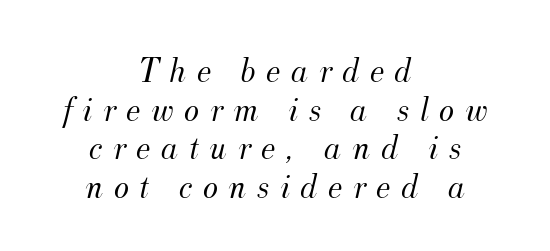
The image shows 36 px light serif type, italic (leaning right); set centered, tight line spacing (1.07x), unusually wide letter spacing (+0.29 em), not underlined; medium stroke contrast and a small x-height.
